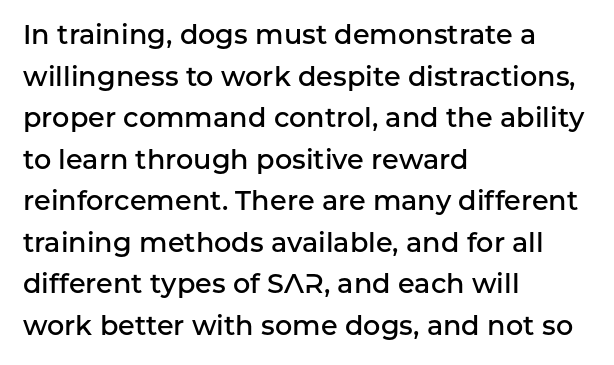
{"italic": "no", "bold": "semi", "underline": "no", "align": "left", "line_spacing": "normal", "line_spacing_ratio": 1.54, "letter_spacing": "normal", "letter_spacing_em": 0.0, "glyph_px": 27}
